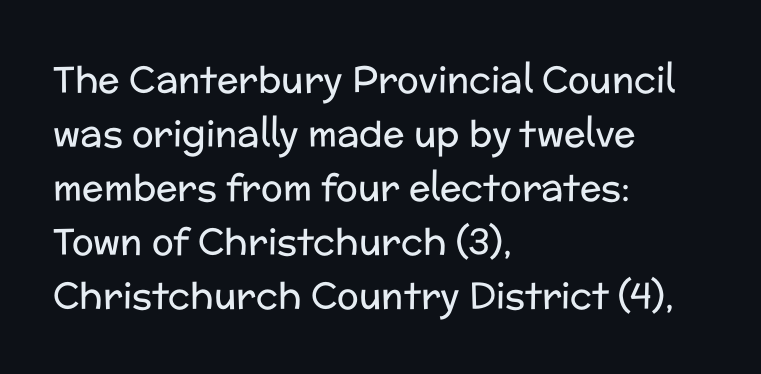
{"serif": "no", "italic": "no", "bold": "no", "weight": "regular", "width": "normal", "stroke_contrast": "low", "x_height": "medium", "monospaced": "no", "underline": "no", "align": "left", "line_spacing": "normal", "line_spacing_ratio": 1.5, "letter_spacing": "normal", "letter_spacing_em": 0.0, "glyph_px": 36}
